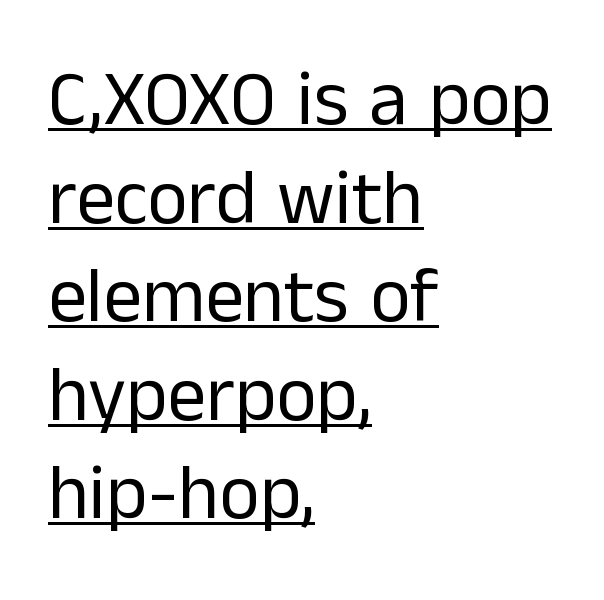
Q: Is the text bold? A: No.
Q: Is the text italic (slanted)? A: No, it is upright.
Q: Is the typeface a serif or a sans-serif typeface? A: Sans-serif.
Q: Is the text underlined? A: Yes.
Q: How is the paragraph aligned? A: Left-aligned.
Q: Is the spacing between letters normal or unusually wide? A: Normal.
Q: Is the spacing between lines tight, normal or loose? A: Normal.
Q: Width (condensed, normal, or wide)? A: Normal.
Q: Stroke contrast? A: Low.
Q: x-height? A: Medium.
Q: Monospaced? A: No.
